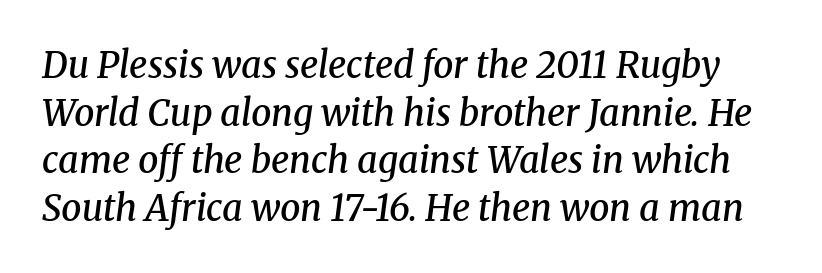
Q: Is the text bold? A: Semi-bold.
Q: Is the text italic (slanted)? A: Yes, it leans right by about 8 degrees.
Q: Is the typeface a serif or a sans-serif typeface? A: Serif.
Q: Is the text underlined? A: No.
Q: Is the spacing between letters normal or unusually wide? A: Normal.
Q: Is the spacing between lines tight, normal or loose? A: Normal.
Q: Width (condensed, normal, or wide)? A: Normal.
Q: Stroke contrast? A: Medium.
Q: x-height? A: Medium.
Q: Monospaced? A: No.
